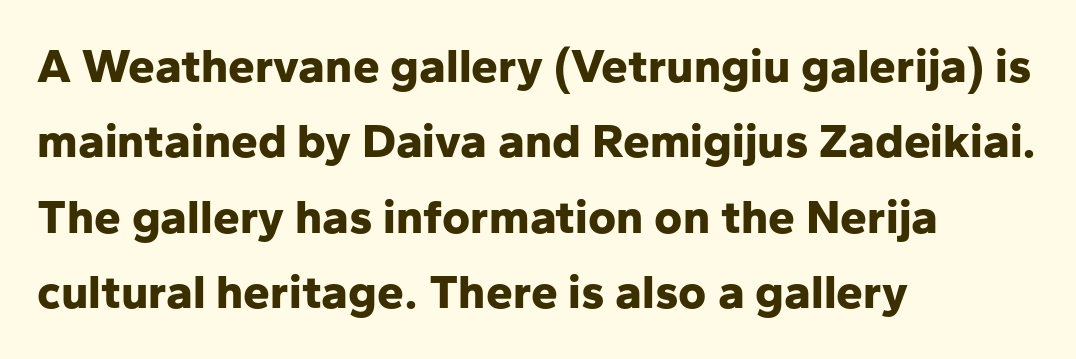
The image shows 48 px bold sans-serif type, upright; set left-aligned, normal line spacing (1.57x), normal letter spacing, not underlined; low stroke contrast and a medium x-height.
